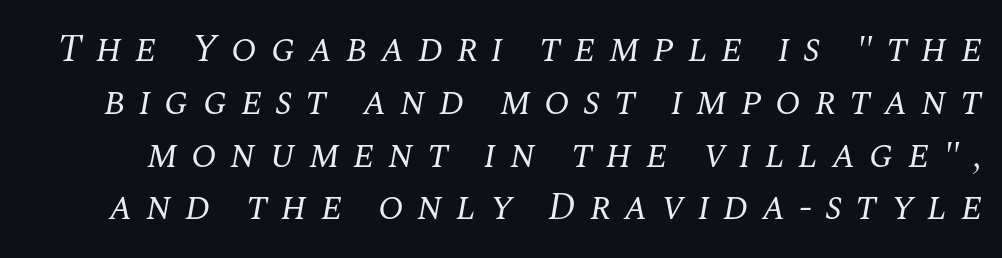
Q: Is the text bold? A: No.
Q: Is the text italic (slanted)? A: Yes, it leans right by about 10 degrees.
Q: Is the typeface a serif or a sans-serif typeface? A: Serif.
Q: Is the text underlined? A: No.
Q: Is the spacing between letters normal or unusually wide? A: Unusually wide.
Q: Is the spacing between lines tight, normal or loose? A: Normal.
Q: Width (condensed, normal, or wide)? A: Normal.
Q: Stroke contrast? A: Medium.
Q: x-height? A: Large.
Q: Monospaced? A: No.
